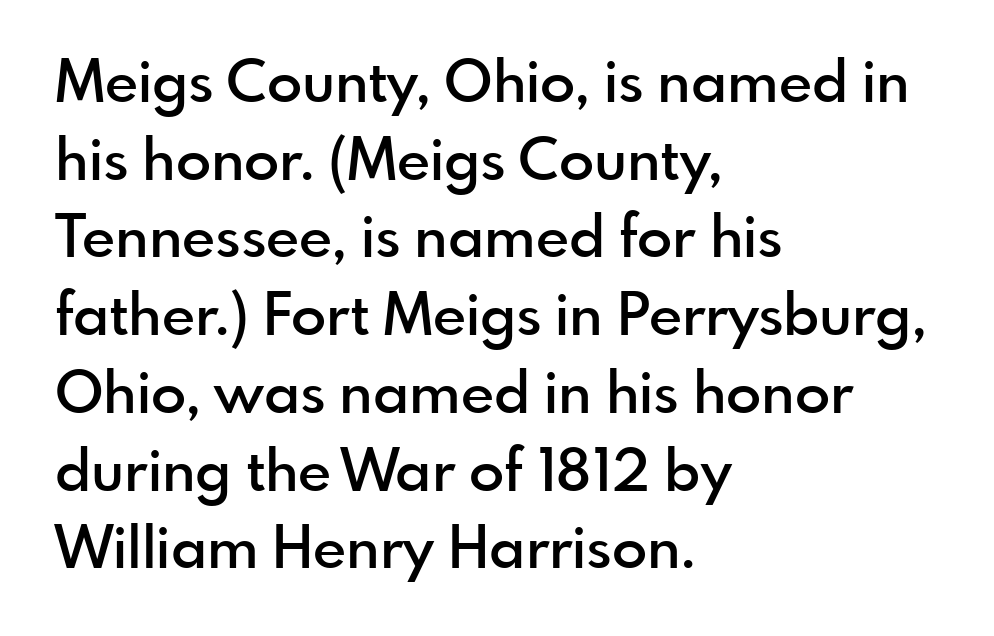
{"serif": "no", "italic": "no", "bold": "semi", "weight": "semibold", "width": "normal", "x_height": "small", "monospaced": "no", "underline": "no", "align": "left", "line_spacing": "normal", "line_spacing_ratio": 1.34, "letter_spacing": "normal", "letter_spacing_em": 0.0, "glyph_px": 58}
